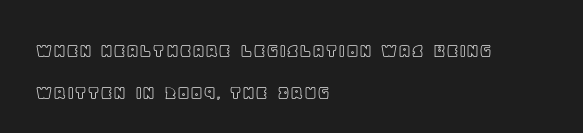
Q: Is the text italic (slanted)? A: No, it is upright.
Q: Is the text underlined? A: No.
Q: How is the paragraph aligned? A: Left-aligned.
Q: Is the spacing between letters normal or unusually wide? A: Normal.
Q: Is the spacing between lines tight, normal or loose? A: Loose.
